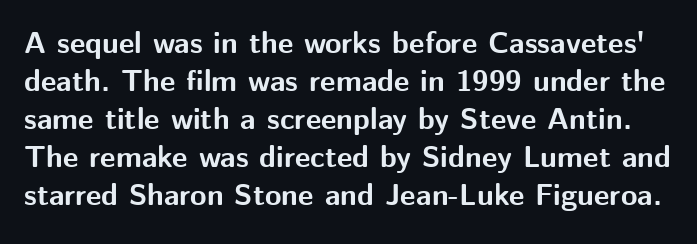
The image shows 30 px bold sans-serif type, upright; set normal line spacing (1.27x), normal letter spacing, not underlined; medium stroke contrast and a medium x-height.
